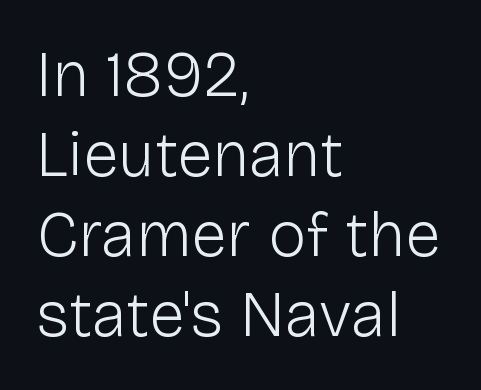
The image shows 64 px light sans-serif type, upright; set left-aligned, normal line spacing (1.25x), normal letter spacing, not underlined; low stroke contrast and a medium x-height.
